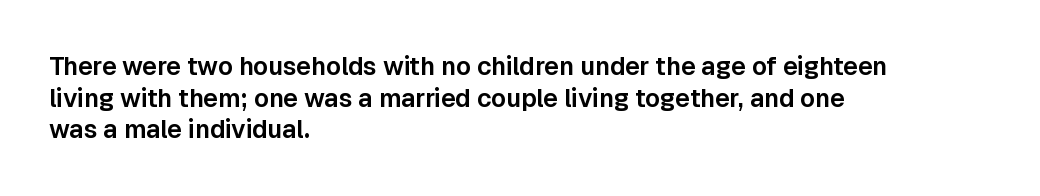
Q: Is the text italic (slanted)? A: No, it is upright.
Q: Is the text underlined? A: No.
Q: How is the paragraph aligned? A: Left-aligned.
Q: Is the spacing between letters normal or unusually wide? A: Normal.
Q: Is the spacing between lines tight, normal or loose? A: Normal.
